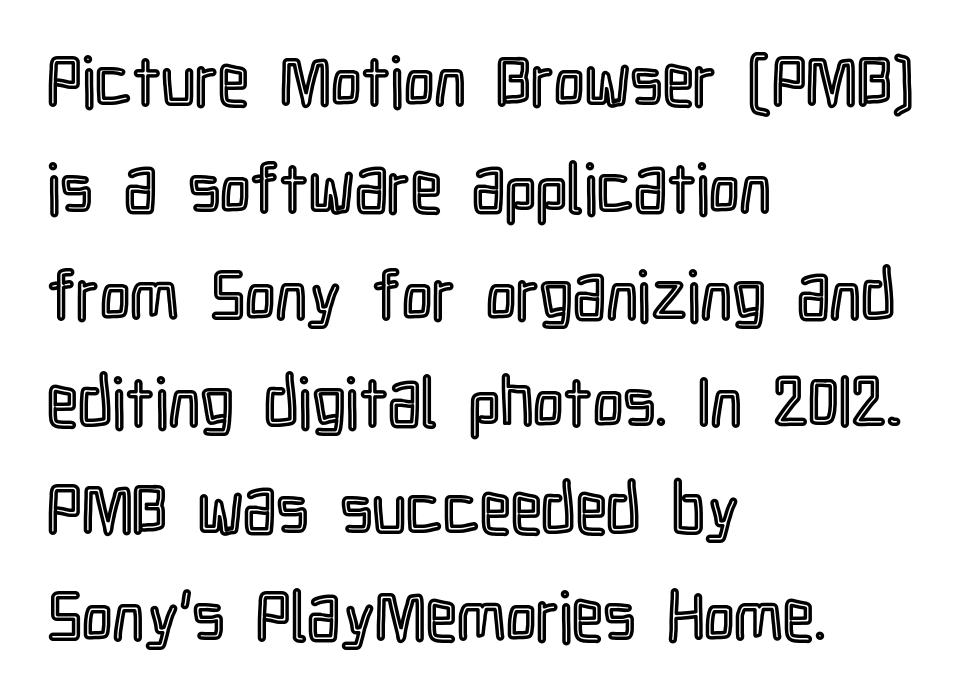
The image shows 69 px condensed type, upright; set left-aligned, normal line spacing (1.55x), normal letter spacing, not underlined; a medium x-height.
